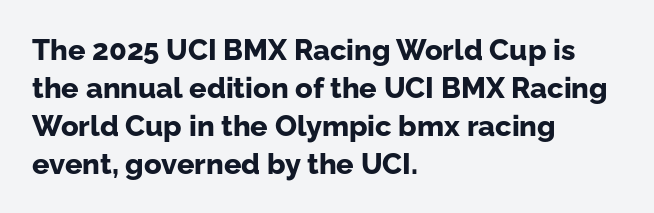
Alignment: flush left. Does extra space separate the letters? No, they use regular spacing. Varying glyph widths throughout — classic text-font behaviour. One glance says typical: line gaps are just what's usual. Descender tails drop into unmarked territory. It's the straight-up-and-down kind of type.
